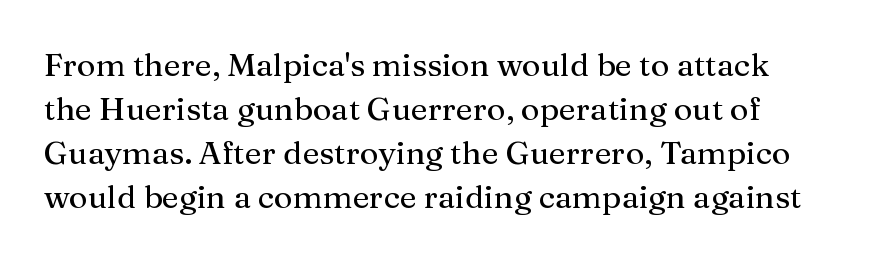
The image shows 32 px serif type, upright; set left-aligned, normal line spacing (1.37x), normal letter spacing, not underlined; medium stroke contrast and a medium x-height.
